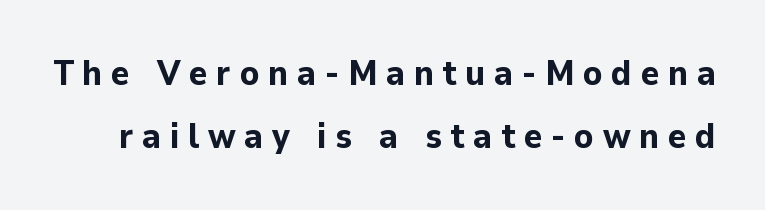
Q: Is the text bold? A: Yes.
Q: Is the text italic (slanted)? A: No, it is upright.
Q: Is the typeface a serif or a sans-serif typeface? A: Sans-serif.
Q: Is the text underlined? A: No.
Q: Is the spacing between letters normal or unusually wide? A: Unusually wide.
Q: Width (condensed, normal, or wide)? A: Normal.
Q: Stroke contrast? A: Low.
Q: x-height? A: Medium.
Q: Monospaced? A: No.
